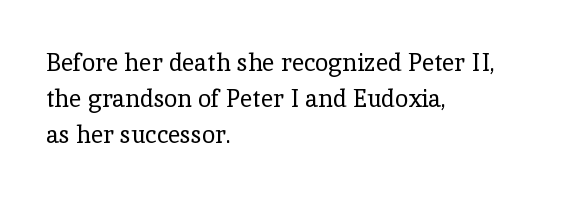
Q: Is the text bold? A: No.
Q: Is the text italic (slanted)? A: No, it is upright.
Q: Is the text underlined? A: No.
Q: How is the paragraph aligned? A: Left-aligned.
Q: Is the spacing between letters normal or unusually wide? A: Normal.
Q: Is the spacing between lines tight, normal or loose? A: Normal.
